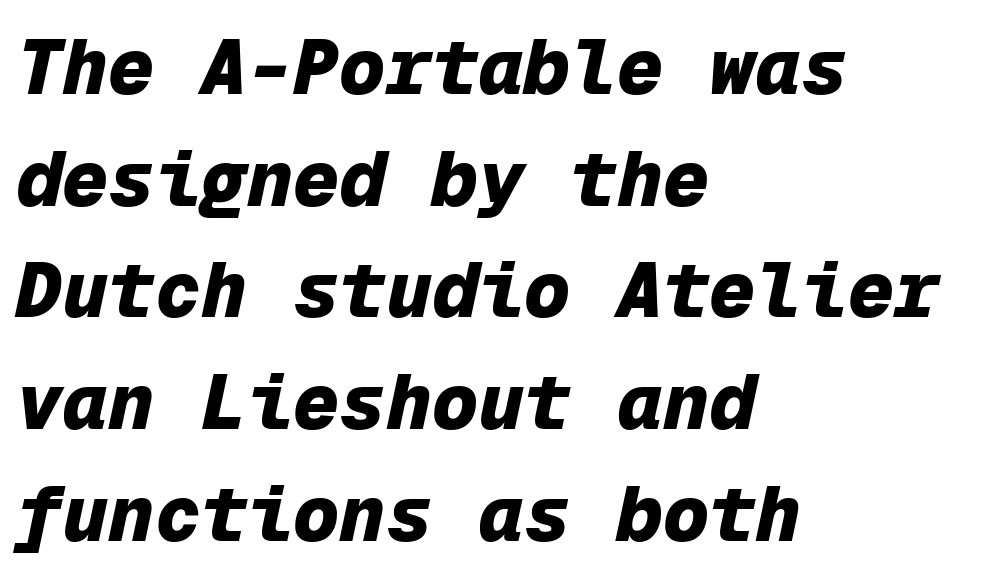
The image shows 77 px heavy type, italic (leaning right), monospaced; set left-aligned, normal line spacing (1.45x), normal letter spacing, not underlined; low stroke contrast and a medium x-height.
